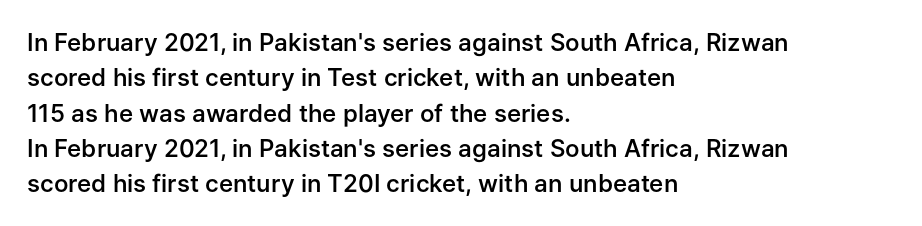
The image shows 24 px text type, upright; set left-aligned, normal line spacing (1.47x), normal letter spacing, not underlined.
